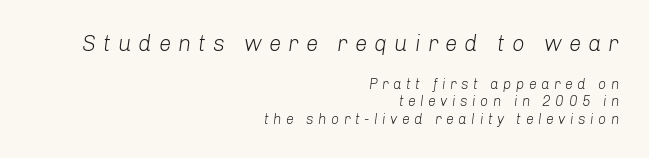
Q: Is the text bold? A: No.
Q: Is the text italic (slanted)? A: Yes, it leans right by about 8 degrees.
Q: Is the text underlined? A: No.
Q: How is the paragraph aligned? A: Right-aligned.
Q: Is the spacing between letters normal or unusually wide? A: Unusually wide.
Q: Which block of text is set in a larger size, the first (top) or the second (bottom)? A: The first (top) one.
